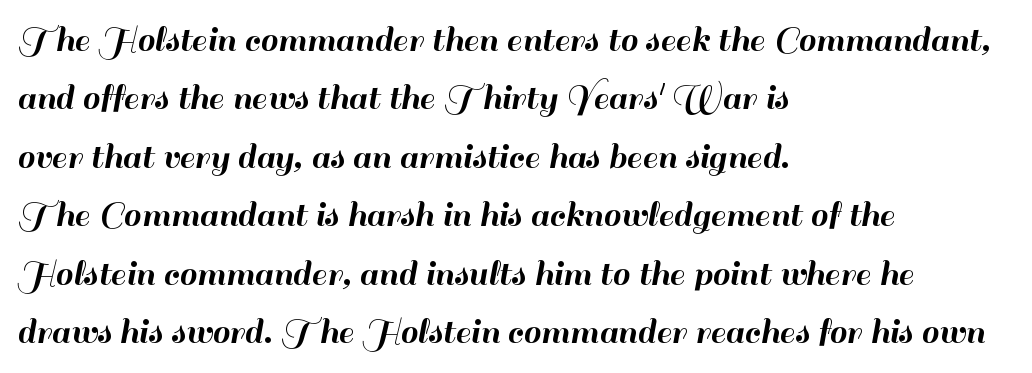
The image shows 39 px sans-serif type; set left-aligned, normal line spacing (1.5x), normal letter spacing, not underlined; high stroke contrast and a small x-height.
